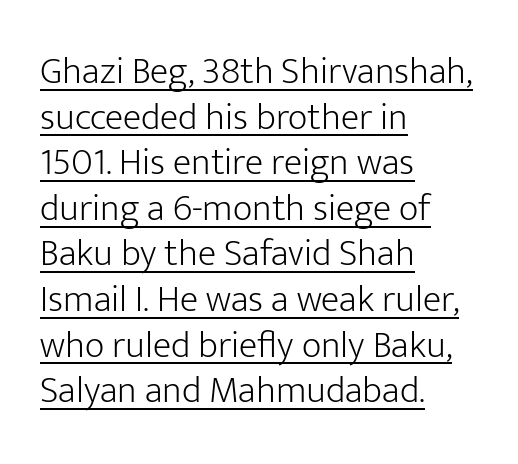
The letters stand upright; this is a roman face. Think of a printed novel: that variable character pitch is what you see here. Emphasis is given by a line drawn under the lettering. The letterforms sit at book weight or below.
